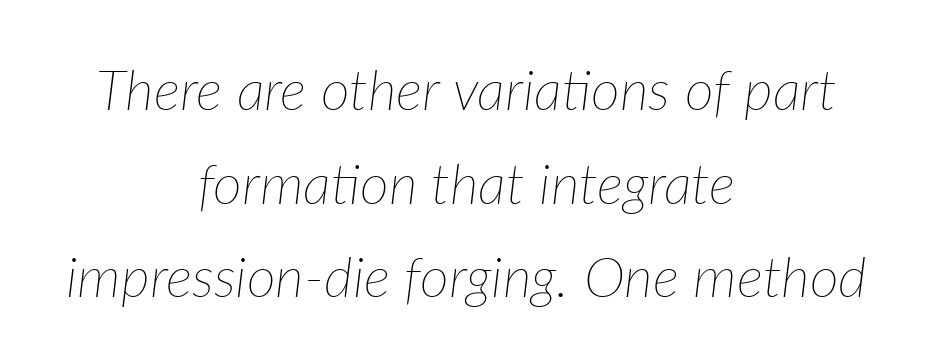
The image shows 56 px thin type, italic (leaning right); set centered, normal line spacing (1.67x), normal letter spacing, not underlined; low stroke contrast and a medium x-height.
